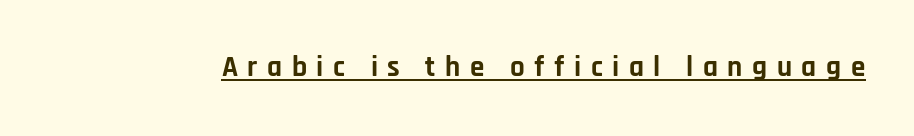
{"serif": "no", "italic": "no", "bold": "yes", "weight": "bold", "width": "normal", "stroke_contrast": "low", "x_height": "large", "monospaced": "no", "underline": "yes", "letter_spacing": "wide", "letter_spacing_em": 0.33, "glyph_px": 29}
